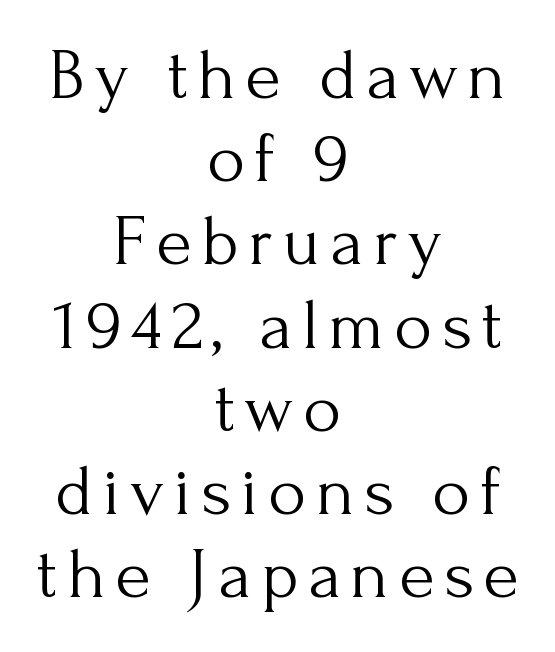
Alignment: centered. The zone under the glyphs is completely vacant. The font is comparable to plain body text, perhaps lighter. Posture: vertical. Each new line begins almost immediately beneath the previous one. This rendering employs a face with finishing strokes, i.e., a serif.
